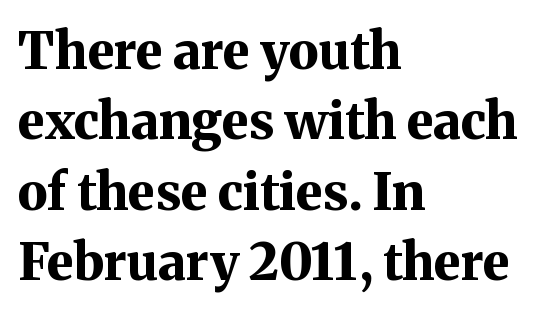
Q: Is the text bold? A: Yes.
Q: Is the text italic (slanted)? A: No, it is upright.
Q: Is the typeface a serif or a sans-serif typeface? A: Serif.
Q: Is the text underlined? A: No.
Q: How is the paragraph aligned? A: Left-aligned.
Q: Is the spacing between letters normal or unusually wide? A: Normal.
Q: Is the spacing between lines tight, normal or loose? A: Normal.
Q: Width (condensed, normal, or wide)? A: Normal.
Q: Stroke contrast? A: Medium.
Q: x-height? A: Medium.
Q: Monospaced? A: No.
